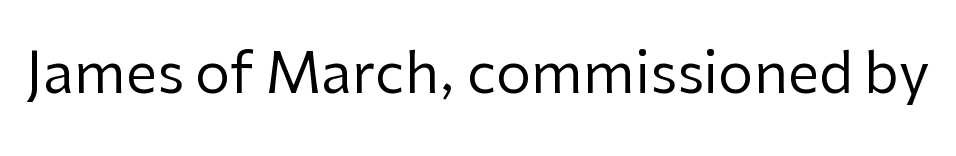
The image shows 56 px regular-weight sans-serif type, upright; set normal letter spacing, not underlined; low stroke contrast and a medium x-height.
